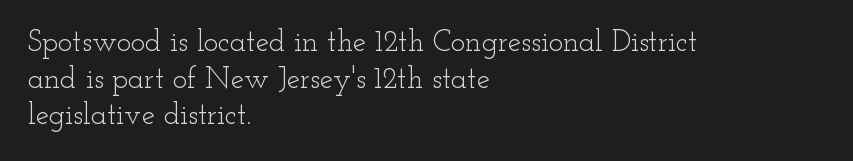
{"serif": "yes", "italic": "no", "bold": "no", "weight": "light", "width": "wide", "stroke_contrast": "low", "x_height": "small", "monospaced": "no", "underline": "no", "align": "left", "line_spacing_ratio": 1.22, "letter_spacing": "normal", "letter_spacing_em": 0.0, "glyph_px": 30}
